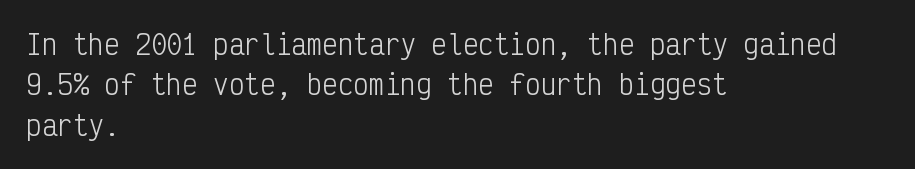
Check the space under the baseline: it is left empty. The type sits square on the baseline with zero lean. Line spacing here is normal. Casual observation: everything's shoved over to the left. Honestly, the letter spacing is just normal — you wouldn't notice it.
